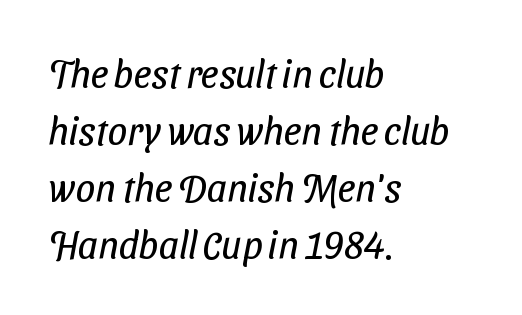
Summary of weight: not heavy and not bold. Lines of text with bare space underneath. In CSS terms this would be text-align: left. Do the characters align in a grid? No, the font is proportional. Between one letter and the next there's only the usual sliver of space. Baseline-to-baseline distance is the conventional proportion of letter height.
